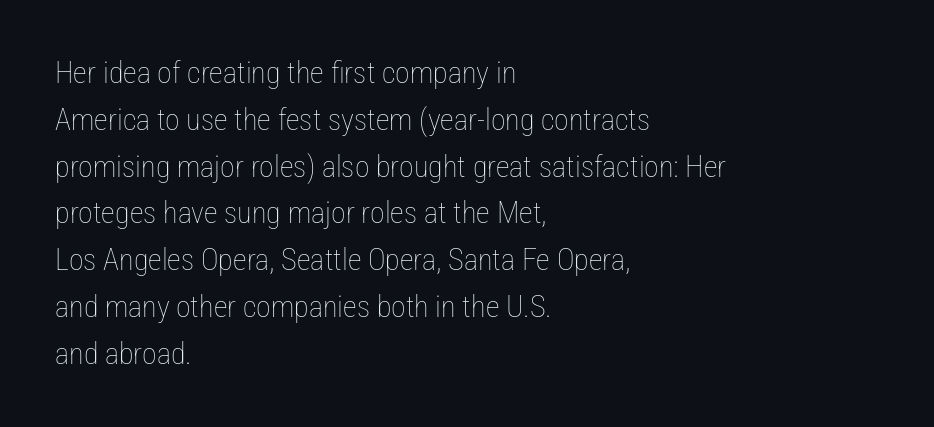
{"italic": "no", "bold": "no", "weight": "thin", "width": "condensed", "stroke_contrast": "low", "x_height": "medium", "monospaced": "no", "underline": "no", "align": "left", "line_spacing": "normal", "line_spacing_ratio": 1.56, "letter_spacing": "normal", "letter_spacing_em": 0.0, "glyph_px": 30}
